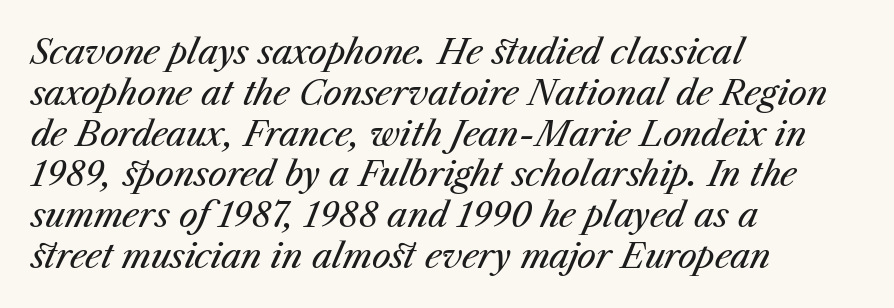
Stroke thickness stays within the range of a standard reading face or lighter. Is this a fixed-width face? No — the glyphs have proportional, varying widths. Inter-character spacing is left at the font's built-in metrics. The specimen reads as italic at a glance. This rendering features lettering with no underline.
